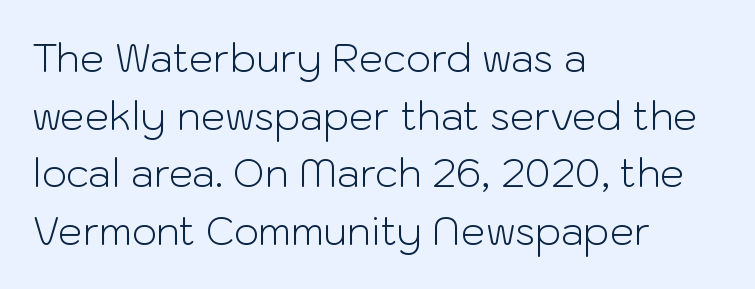
{"serif": "no", "italic": "no", "bold": "no", "weight": "light", "width": "normal", "stroke_contrast": "low", "x_height": "medium", "monospaced": "no", "underline": "no", "align": "left", "line_spacing": "normal", "line_spacing_ratio": 1.48, "letter_spacing": "normal", "letter_spacing_em": 0.0, "glyph_px": 39}
